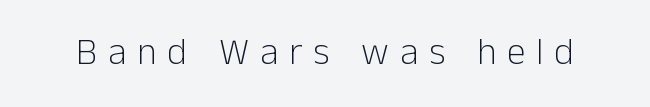
Compared with typical body copy, the letter spacing here is much looser. On a weight scale, this lands at 450 or below. The gap between lines stays unmarked. This is roman type, the default non-slanted kind. These lines are rendered in a variable-pitch font. The font family rendered here belongs to the sans-serif group.
